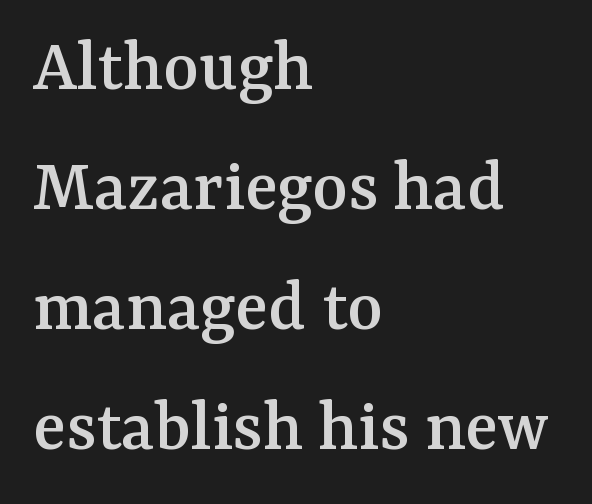
The image shows 76 px serif type, upright; set left-aligned, normal line spacing (1.58x), normal letter spacing, not underlined; medium stroke contrast and a medium x-height.
